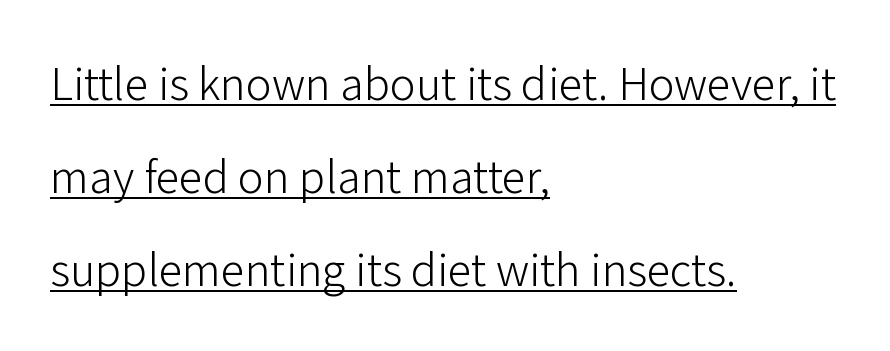
Q: Is the text bold? A: No.
Q: Is the text italic (slanted)? A: No, it is upright.
Q: Is the typeface a serif or a sans-serif typeface? A: Sans-serif.
Q: Is the text underlined? A: Yes.
Q: How is the paragraph aligned? A: Left-aligned.
Q: Is the spacing between letters normal or unusually wide? A: Normal.
Q: Is the spacing between lines tight, normal or loose? A: Loose.
Q: Width (condensed, normal, or wide)? A: Normal.
Q: Stroke contrast? A: Low.
Q: x-height? A: Medium.
Q: Monospaced? A: No.
